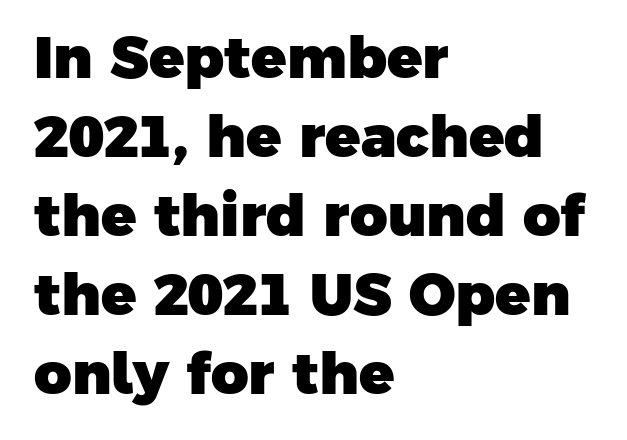
Q: Is the text bold? A: Yes.
Q: Is the typeface a serif or a sans-serif typeface? A: Sans-serif.
Q: Is the text underlined? A: No.
Q: How is the paragraph aligned? A: Left-aligned.
Q: Is the spacing between letters normal or unusually wide? A: Normal.
Q: Is the spacing between lines tight, normal or loose? A: Normal.
Q: Width (condensed, normal, or wide)? A: Normal.
Q: Stroke contrast? A: Low.
Q: x-height? A: Medium.
Q: Monospaced? A: No.
